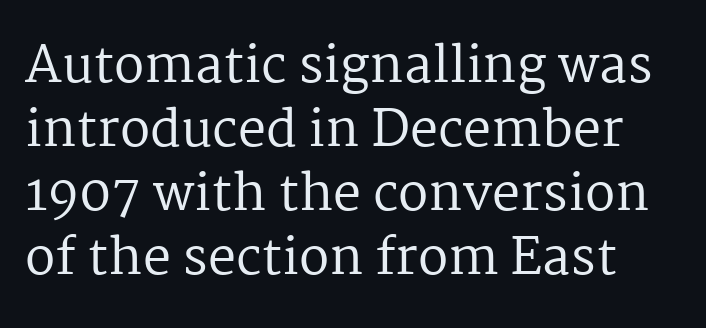
The image shows 50 px regular-weight serif type, upright; set normal line spacing (1.28x), normal letter spacing, not underlined; medium stroke contrast and a medium x-height.
